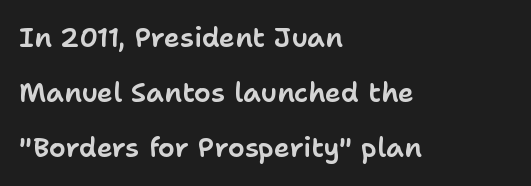
{"italic": "no", "underline": "no", "align": "left", "line_spacing": "loose", "line_spacing_ratio": 2.04, "letter_spacing": "normal", "letter_spacing_em": 0.0, "glyph_px": 27}
